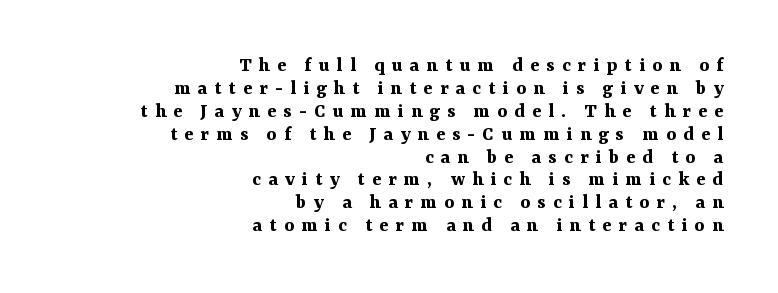
The image shows 21 px bold type, upright; set right-aligned, tight line spacing (1.09x), unusually wide letter spacing (+0.34 em), not underlined.
